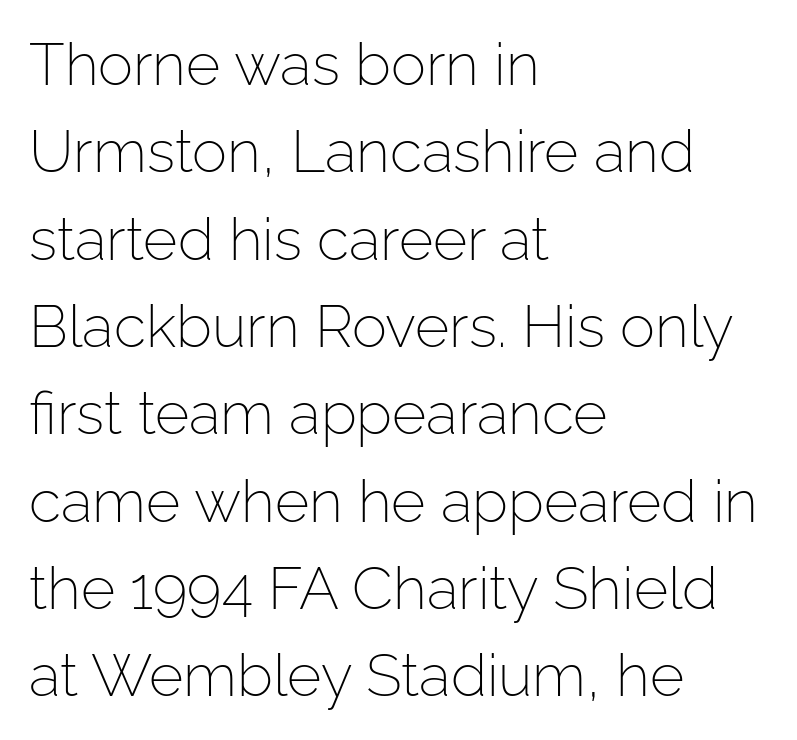
Q: Is the text bold? A: No.
Q: Is the text italic (slanted)? A: No, it is upright.
Q: Is the typeface a serif or a sans-serif typeface? A: Sans-serif.
Q: Is the text underlined? A: No.
Q: How is the paragraph aligned? A: Left-aligned.
Q: Is the spacing between letters normal or unusually wide? A: Normal.
Q: Is the spacing between lines tight, normal or loose? A: Normal.
Q: Width (condensed, normal, or wide)? A: Normal.
Q: Stroke contrast? A: Low.
Q: x-height? A: Medium.
Q: Monospaced? A: No.
